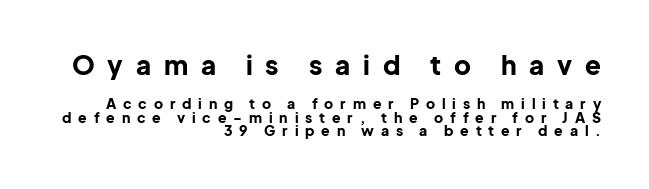
The image shows 26 px bold type, upright; set right-aligned, tight line spacing (0.97x), unusually wide letter spacing (+0.49 em), not underlined; the first (top) block is 1.86x larger.
